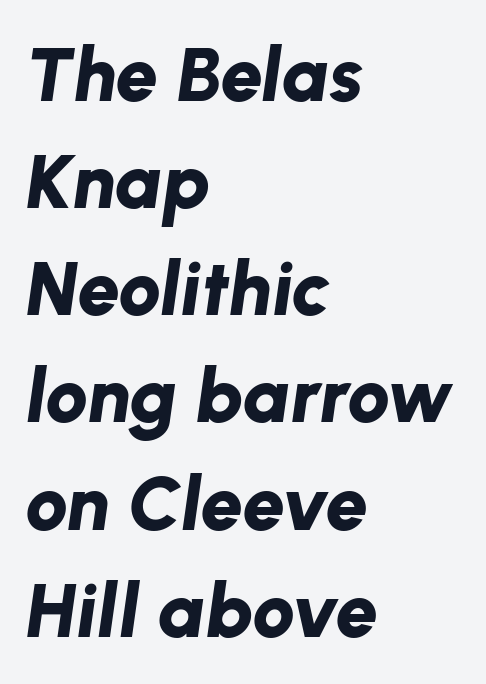
{"italic": "yes", "lean": "right", "slant_degrees": 8, "bold": "yes", "weight": "bold", "width": "normal", "stroke_contrast": "low", "x_height": "medium", "monospaced": "no", "underline": "no", "align": "left", "line_spacing": "normal", "line_spacing_ratio": 1.41, "letter_spacing": "normal", "letter_spacing_em": 0.0, "glyph_px": 76}
